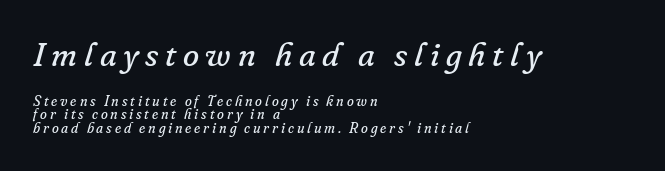
The rag falls on the right side of this text block. Inter-character spacing is expanded well beyond the font's built-in metrics. If you measured baseline to baseline, you'd find a short distance. Here the designer chose a conventional face with non-uniform glyph widths. The letters look calm and open, with moderate or lighter stems.
